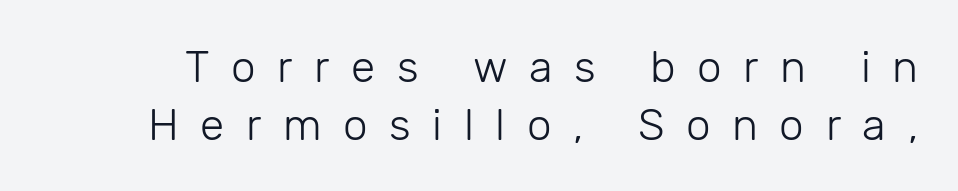
Q: Is the text bold? A: No.
Q: Is the text italic (slanted)? A: No, it is upright.
Q: Is the typeface a serif or a sans-serif typeface? A: Sans-serif.
Q: Is the text underlined? A: No.
Q: Is the spacing between letters normal or unusually wide? A: Unusually wide.
Q: Is the spacing between lines tight, normal or loose? A: Normal.
Q: Width (condensed, normal, or wide)? A: Normal.
Q: Stroke contrast? A: Low.
Q: x-height? A: Medium.
Q: Monospaced? A: No.
